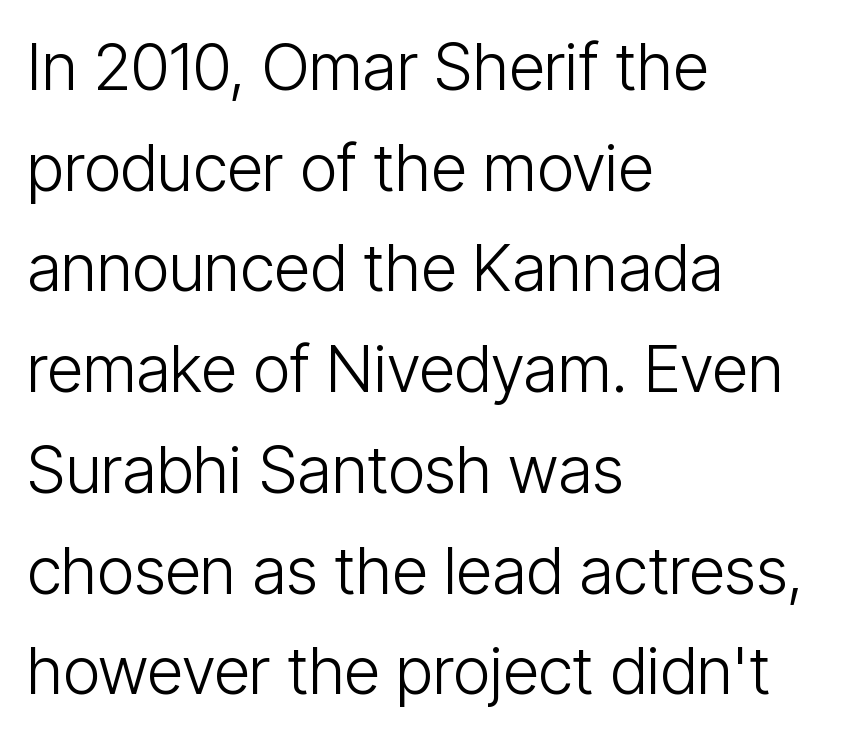
{"serif": "no", "italic": "no", "bold": "no", "weight": "light", "width": "condensed", "stroke_contrast": "low", "x_height": "medium", "monospaced": "no", "underline": "no", "align": "left", "line_spacing": "normal", "line_spacing_ratio": 1.55, "letter_spacing": "normal", "letter_spacing_em": 0.0, "glyph_px": 65}
